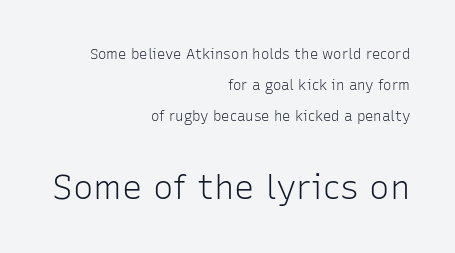
Font category for this specimen: sans-serif. The paragraph has a hard right edge and a soft left edge. Widely set lines give the paragraph a tall, airy silhouette. This sample uses plain, unmodified letter spacing. Does the bottom block carry the larger type? Yes, it does. Think standard paragraph weight, or any step lighter than that.
